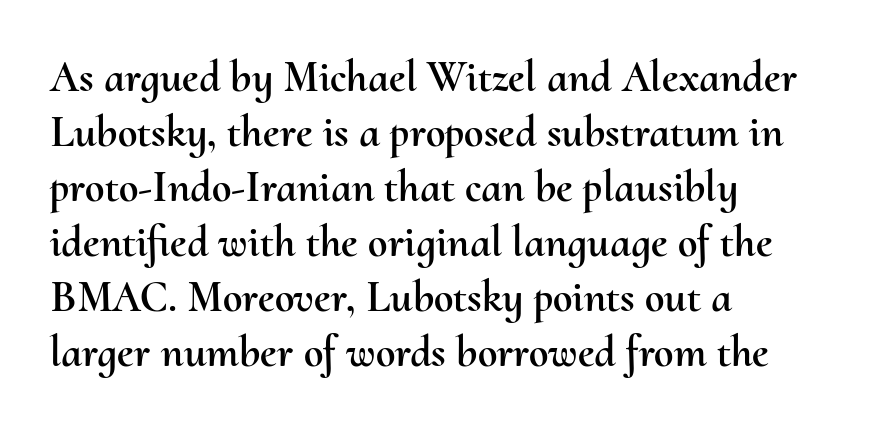
The rendering uses natural spacing where letterforms have individual widths. The leading is moderate, giving the passage an even texture. Compared with a centered layout, this one pins lines to the left instead. Descenders hang freely into open space.
